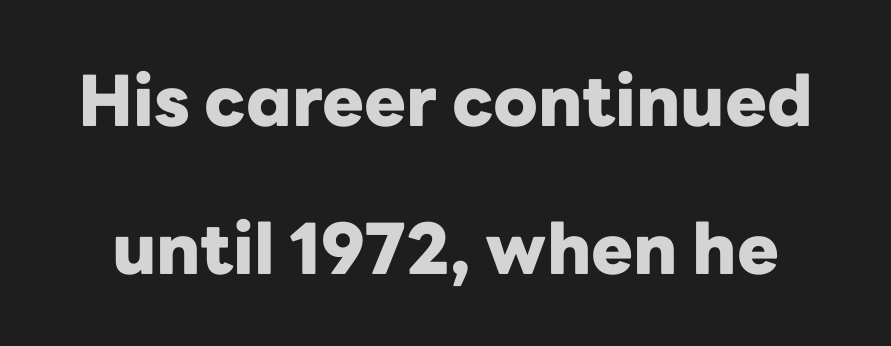
Q: Is the text bold? A: Yes.
Q: Is the text italic (slanted)? A: No, it is upright.
Q: Is the typeface a serif or a sans-serif typeface? A: Sans-serif.
Q: Is the text underlined? A: No.
Q: Is the spacing between letters normal or unusually wide? A: Normal.
Q: Is the spacing between lines tight, normal or loose? A: Loose.
Q: Width (condensed, normal, or wide)? A: Normal.
Q: Stroke contrast? A: Low.
Q: x-height? A: Medium.
Q: Monospaced? A: No.
